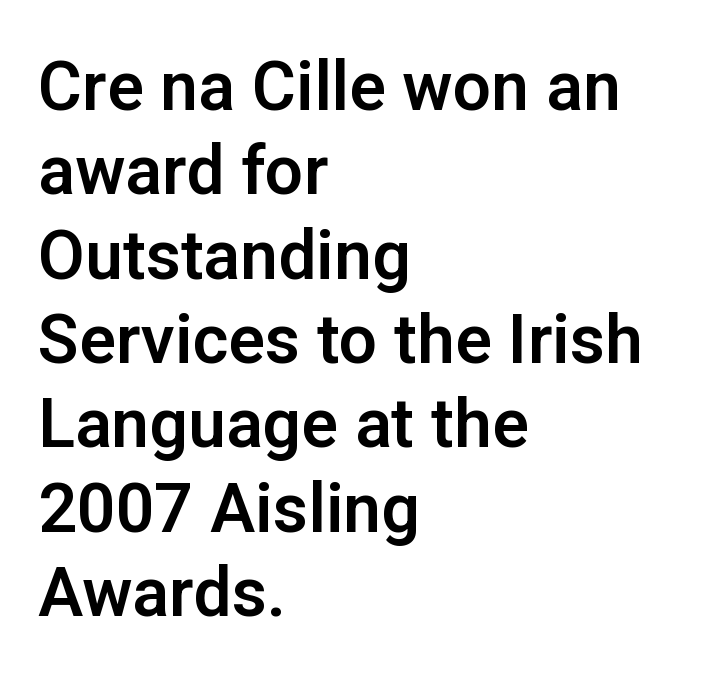
The image shows 68 px sans-serif type, upright; set left-aligned, line spacing 1.24x, normal letter spacing, not underlined; low stroke contrast and a medium x-height.
